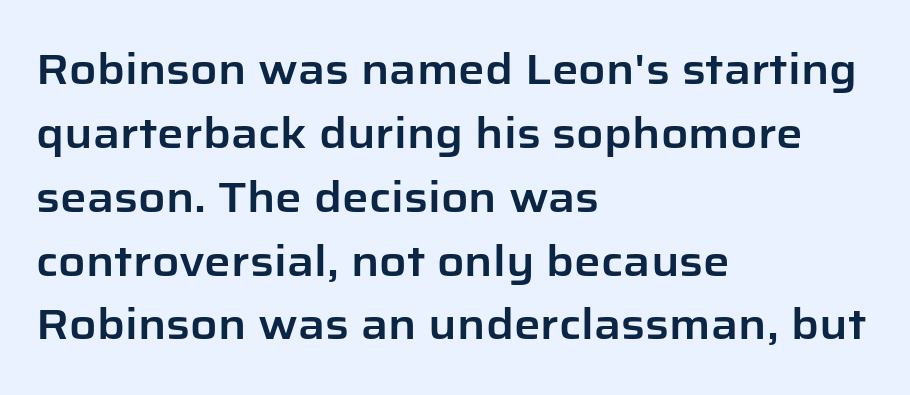
The image shows 42 px sans-serif type, upright; set left-aligned, normal line spacing (1.52x), normal letter spacing, not underlined; low stroke contrast and a medium x-height.
